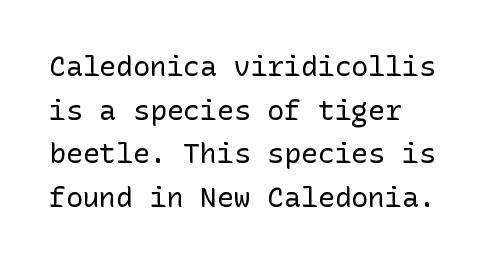
The face looks like a standard text weight, possibly lighter. The designer went with a sans here, leaving each stem footless. Compared with a centered layout, this one pins lines to the left instead. Quick note: underline off. This sample uses plain, unmodified letter spacing.
